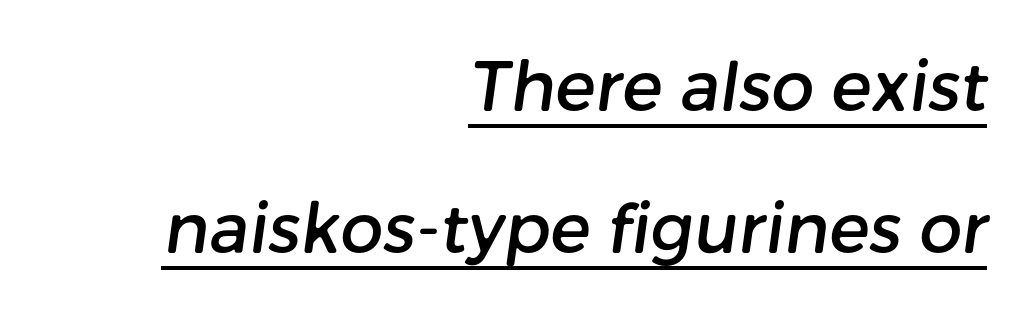
{"serif": "no", "width": "normal", "stroke_contrast": "low", "x_height": "medium", "monospaced": "no", "underline": "yes", "align": "right", "line_spacing": "loose", "line_spacing_ratio": 2.09, "letter_spacing": "normal", "letter_spacing_em": 0.0, "glyph_px": 68}
